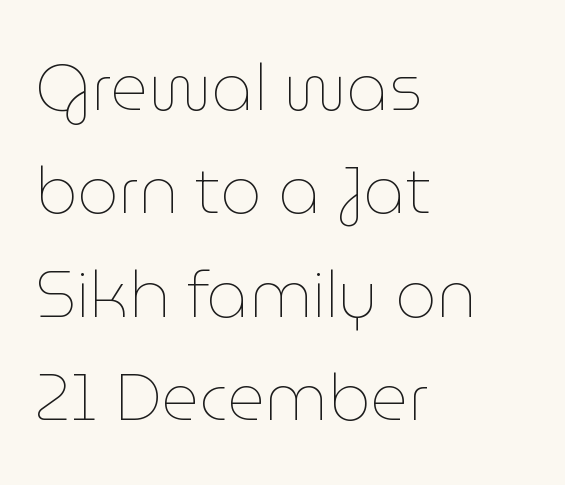
The image shows 65 px thin type, upright; set left-aligned, normal line spacing (1.59x), normal letter spacing, not underlined; low stroke contrast and a medium x-height.
